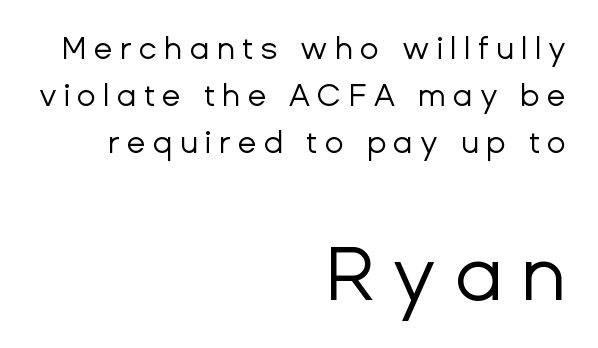
The image shows 77 px regular-weight sans-serif type, upright; set right-aligned, normal line spacing (1.51x), unusually wide letter spacing (+0.23 em), not underlined; the second (bottom) block is 2.48x larger; low stroke contrast and a medium x-height.
